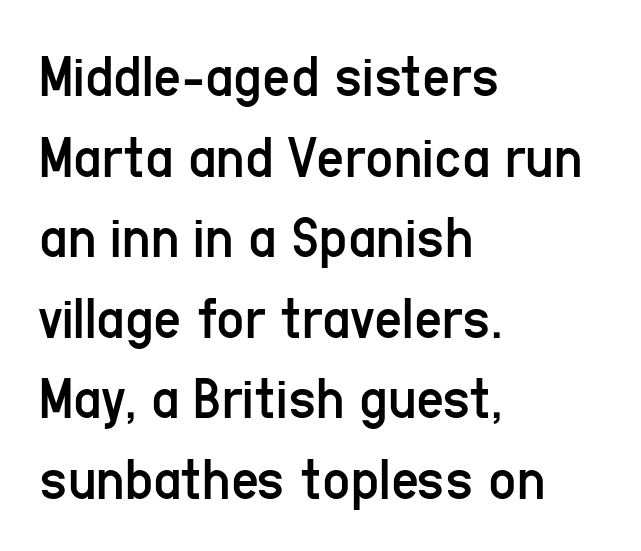
{"serif": "no", "italic": "no", "bold": "no", "weight": "regular", "width": "condensed", "stroke_contrast": "low", "x_height": "medium", "monospaced": "no", "underline": "no", "align": "left", "line_spacing": "normal", "line_spacing_ratio": 1.32, "letter_spacing": "normal", "letter_spacing_em": 0.0, "glyph_px": 61}
